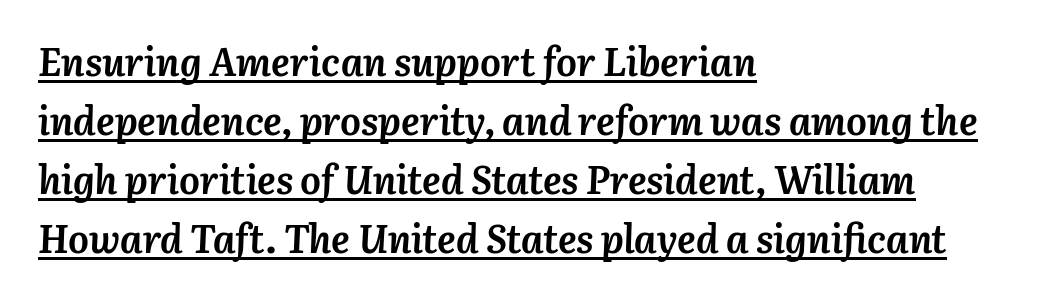
Q: Is the text bold? A: Yes.
Q: Is the text italic (slanted)? A: Yes, it leans right by about 3 degrees.
Q: Is the text underlined? A: Yes.
Q: How is the paragraph aligned? A: Left-aligned.
Q: Is the spacing between letters normal or unusually wide? A: Normal.
Q: Is the spacing between lines tight, normal or loose? A: Normal.
Q: Width (condensed, normal, or wide)? A: Normal.
Q: Stroke contrast? A: Medium.
Q: x-height? A: Medium.
Q: Monospaced? A: No.
